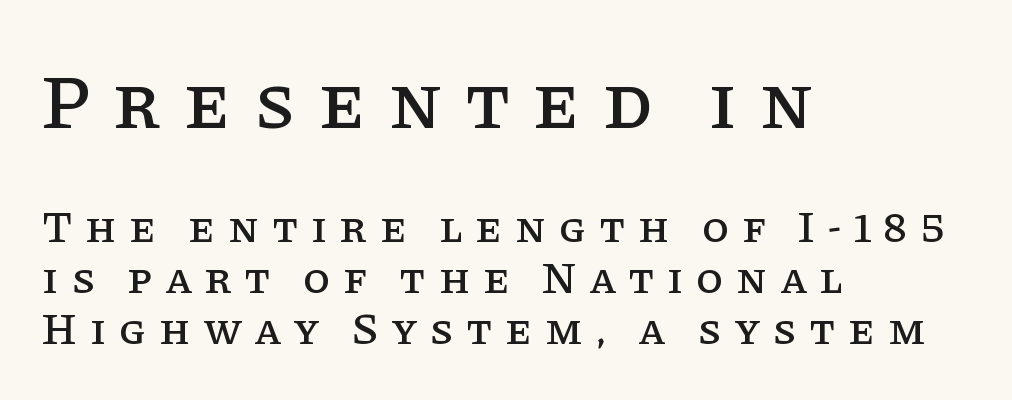
Q: Is the text italic (slanted)? A: No, it is upright.
Q: Is the typeface a serif or a sans-serif typeface? A: Serif.
Q: Is the text underlined? A: No.
Q: How is the paragraph aligned? A: Left-aligned.
Q: Is the spacing between letters normal or unusually wide? A: Unusually wide.
Q: Which block of text is set in a larger size, the first (top) or the second (bottom)? A: The first (top) one.
Q: Width (condensed, normal, or wide)? A: Normal.
Q: Stroke contrast? A: Low.
Q: x-height? A: Large.
Q: Monospaced? A: No.
